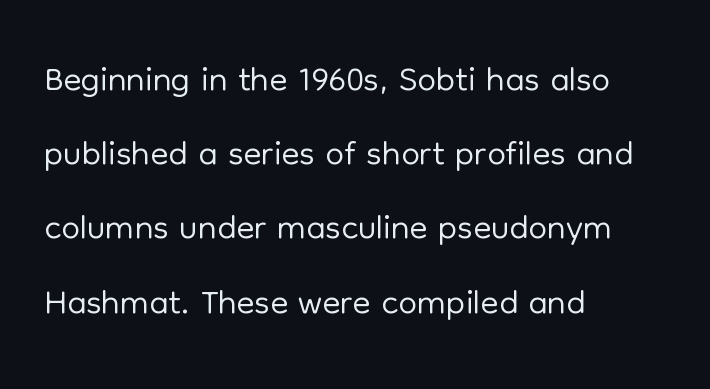
The image shows 53 px light sans-serif type, upright; set left-aligned, normal line spacing (1.4x), normal letter spacing, not underlined; low stroke contrast and a medium x-height.
